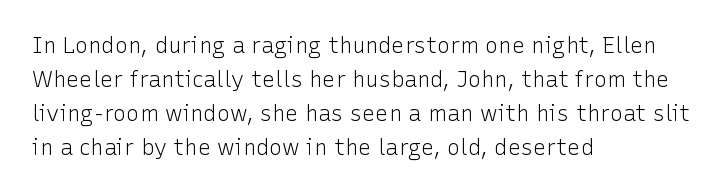
{"italic": "no", "bold": "no", "underline": "no", "align": "left", "line_spacing": "normal", "line_spacing_ratio": 1.55, "letter_spacing": "normal", "letter_spacing_em": 0.0, "glyph_px": 22}
